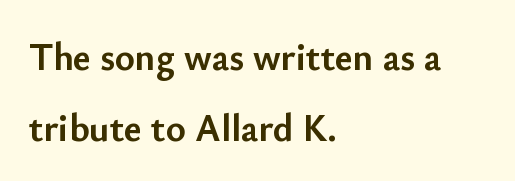
The image shows 38 px semibold sans-serif type, upright; set left-aligned, line spacing 1.86x, normal letter spacing, not underlined; low stroke contrast and a small x-height.
